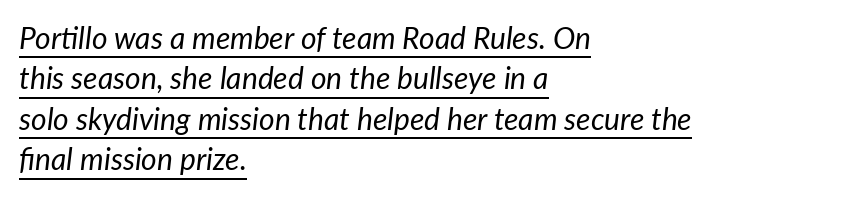
Q: Is the text bold? A: No.
Q: Is the text italic (slanted)? A: Yes, it leans right by about 7 degrees.
Q: Is the text underlined? A: Yes.
Q: How is the paragraph aligned? A: Left-aligned.
Q: Is the spacing between letters normal or unusually wide? A: Normal.
Q: Is the spacing between lines tight, normal or loose? A: Normal.
Q: Width (condensed, normal, or wide)? A: Normal.
Q: Stroke contrast? A: Low.
Q: x-height? A: Medium.
Q: Monospaced? A: No.
